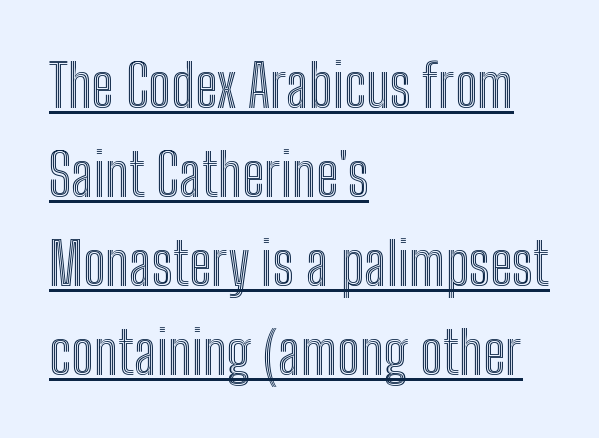
{"italic": "no", "width": "condensed", "x_height": "medium", "monospaced": "no", "underline": "yes", "align": "left", "line_spacing": "normal", "line_spacing_ratio": 1.51, "letter_spacing": "normal", "letter_spacing_em": 0.0, "glyph_px": 59}
